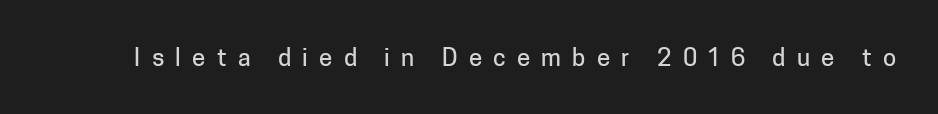
Loose tracking; the words dissolve into strings of separated letters. The typography opts for an upright posture over an oblique one. Nobody drew a line under any word here.
